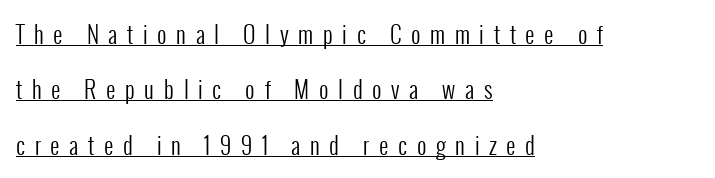
Is the block centered? No — it sits flush against the left margin. Caption: face not bold, strokes unweighted. Nope, not italic — everything's standing straight. This sample carries an underscore along the baseline area. The horizontal fit of the characters is loose and conspicuously gappy. Horizontal bands of white between lines are thick stripes.
